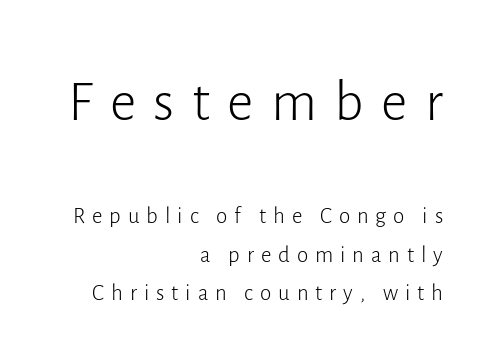
{"serif": "no", "italic": "no", "bold": "no", "weight": "light", "width": "normal", "stroke_contrast": "low", "x_height": "medium", "monospaced": "no", "underline": "no", "align": "right", "line_spacing": "normal", "line_spacing_ratio": 1.67, "letter_spacing": "wide", "letter_spacing_em": 0.3, "larger_block": "first", "size_ratio": 2.52, "glyph_px": 58}
